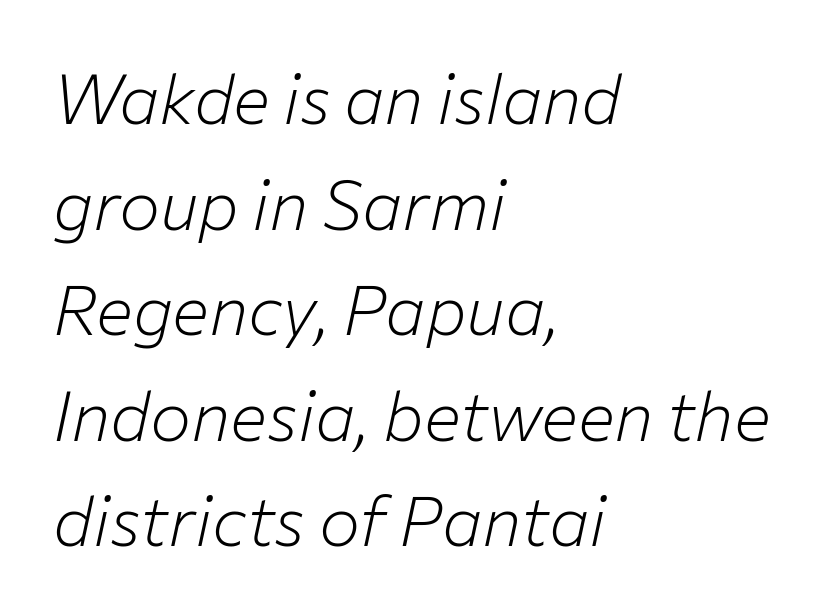
Q: Is the text bold? A: No.
Q: Is the text italic (slanted)? A: Yes, it leans right by about 12 degrees.
Q: Is the text underlined? A: No.
Q: How is the paragraph aligned? A: Left-aligned.
Q: Is the spacing between letters normal or unusually wide? A: Normal.
Q: Is the spacing between lines tight, normal or loose? A: Normal.
Q: Width (condensed, normal, or wide)? A: Normal.
Q: Stroke contrast? A: Low.
Q: x-height? A: Medium.
Q: Monospaced? A: No.
